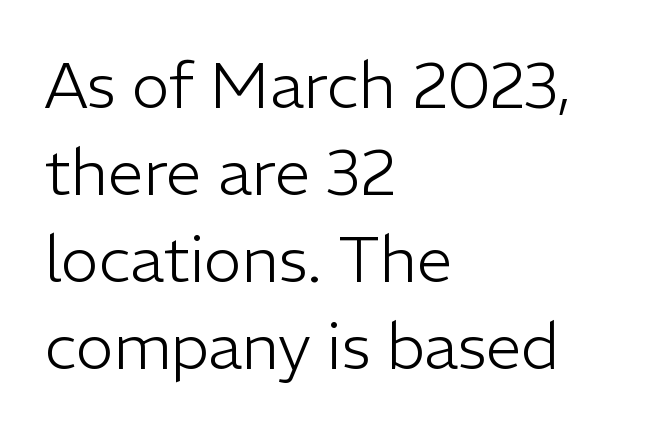
Leading matches the norm, producing a regular column. Lines of text with bare space underneath. Nope, no serifs anywhere on these letters. Do the characters align in a grid? No, the font is proportional. The weight tops out at a normal text grade. The gaps between neighbouring characters are ordinary and unremarkable.
